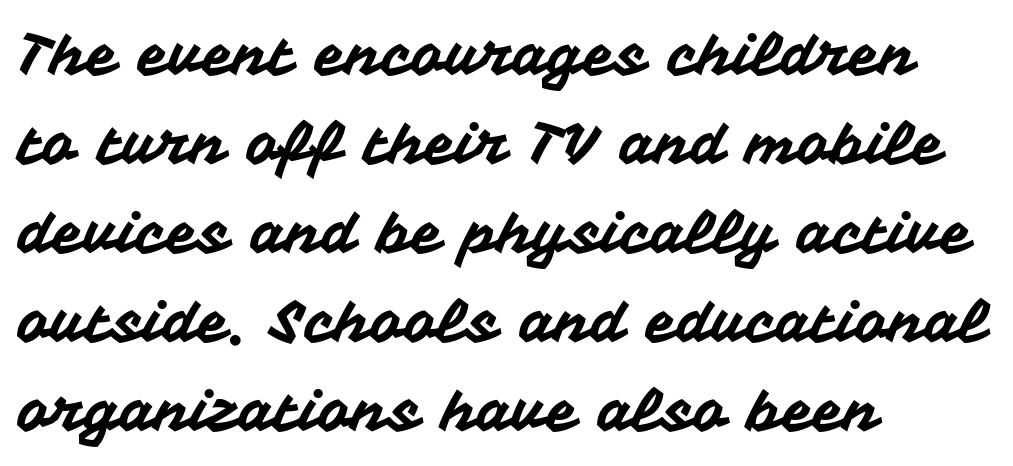
{"serif": "no", "width": "normal", "stroke_contrast": "medium", "x_height": "medium", "monospaced": "no", "underline": "no", "align": "left", "line_spacing": "normal", "line_spacing_ratio": 1.56, "letter_spacing": "normal", "letter_spacing_em": 0.0, "glyph_px": 57}
